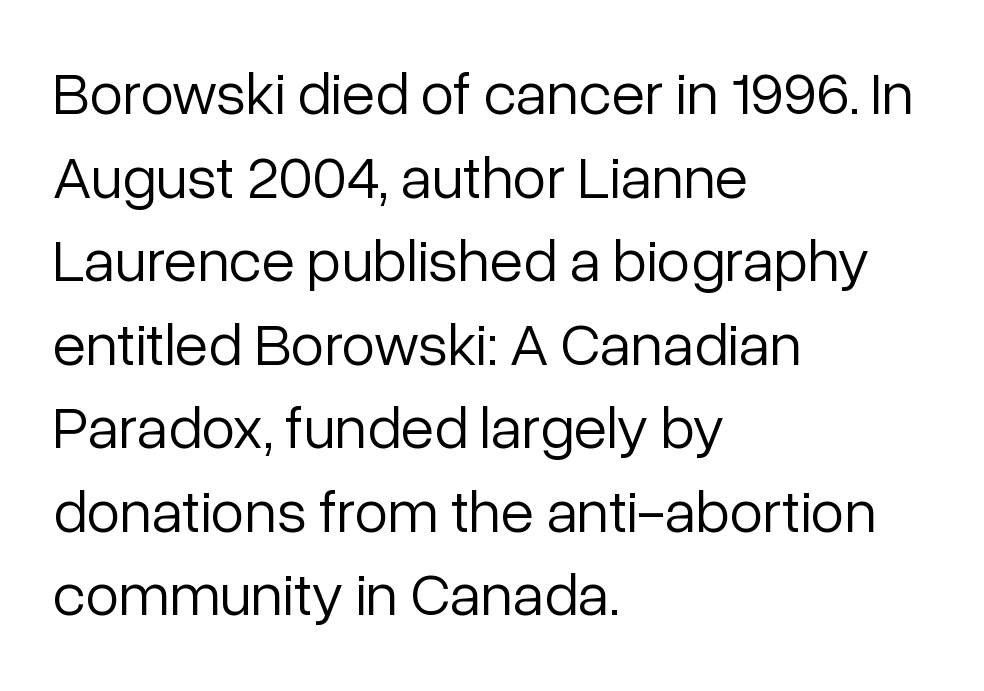
{"serif": "no", "italic": "no", "bold": "no", "weight": "light", "width": "normal", "stroke_contrast": "low", "x_height": "medium", "monospaced": "no", "underline": "no", "align": "left", "line_spacing": "normal", "line_spacing_ratio": 1.37, "letter_spacing": "normal", "letter_spacing_em": 0.0, "glyph_px": 61}
